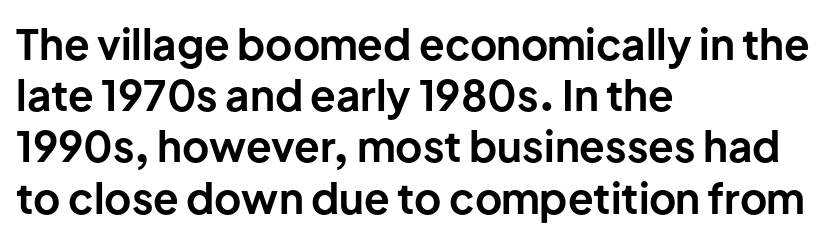
The passage is arranged the way most books set body copy — flush left. Nobody drew a line under any word here. Summary of weight: heavy, a full bold. Typographically, this falls in the sans-serif category. Italic? Not at all — the glyphs are vertical.
